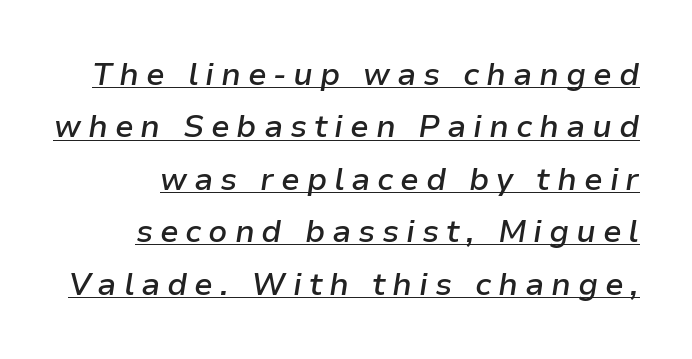
Q: Is the text bold? A: Semi-bold.
Q: Is the text italic (slanted)? A: Yes, it leans right by about 9 degrees.
Q: Is the text underlined? A: Yes.
Q: Is the spacing between letters normal or unusually wide? A: Unusually wide.
Q: Is the spacing between lines tight, normal or loose? A: Normal.
Q: Width (condensed, normal, or wide)? A: Normal.
Q: Stroke contrast? A: Low.
Q: x-height? A: Medium.
Q: Monospaced? A: No.
